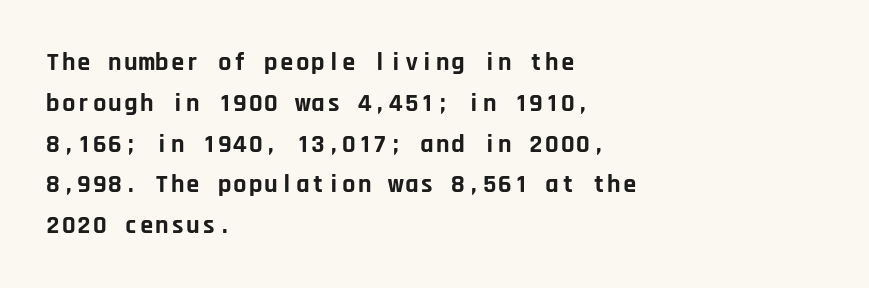
A dark, heavy texture on the line: the type is bold. Characters follow at the spacing the type designer built in. The designer left line spacing at the default. Unmarked baselines from the first word to the last. Posture: vertical.
